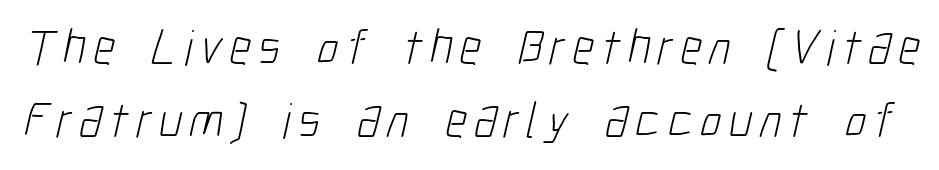
The image shows 51 px light, condensed sans-serif type; set normal line spacing (1.44x), not underlined; low stroke contrast and a medium x-height.
